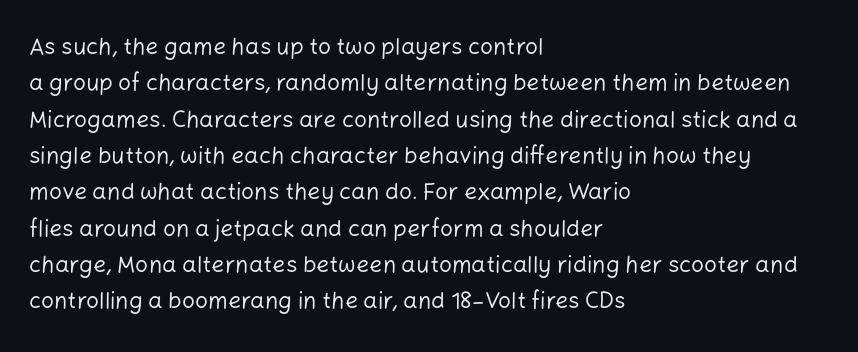
Compared with typical paragraphs, the rows here are spaced about the same. The letterforms sit at book weight or below. Ascenders rise straight up at ninety degrees. The lines are quadded left. Check the space under the baseline: it is left empty. Tracking value appears to be zero — textbook default spacing.
